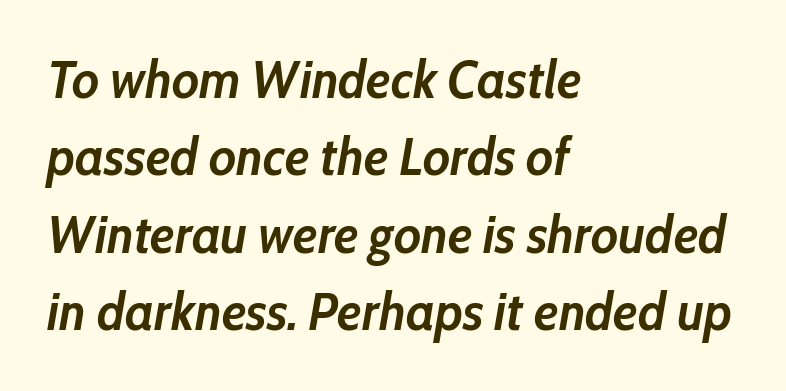
The image shows 52 px semibold type, italic (leaning right); set left-aligned, normal line spacing (1.49x), normal letter spacing, not underlined; low stroke contrast and a medium x-height.
